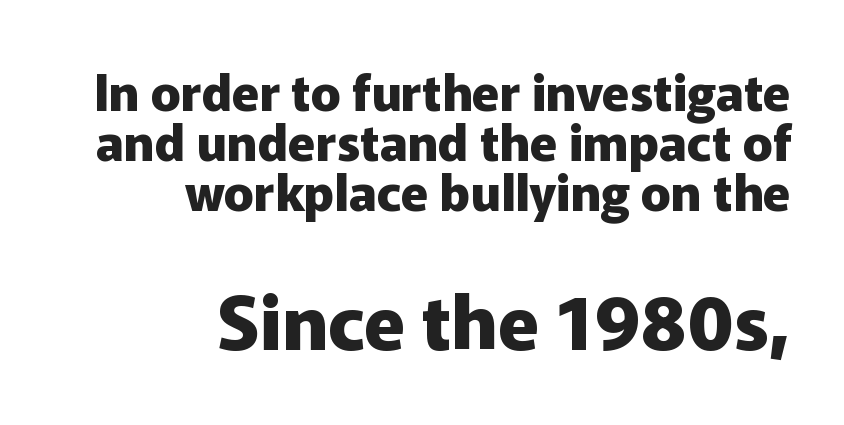
The image shows 75 px heavy sans-serif type, upright; set right-aligned, tight line spacing (1.0x), normal letter spacing, not underlined; the second (bottom) block is 1.5x larger; low stroke contrast and a medium x-height.
